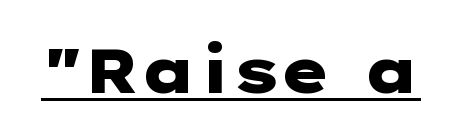
The image shows 62 px heavy, wide sans-serif type, upright; set normal letter spacing, underlined; low stroke contrast and a medium x-height.
